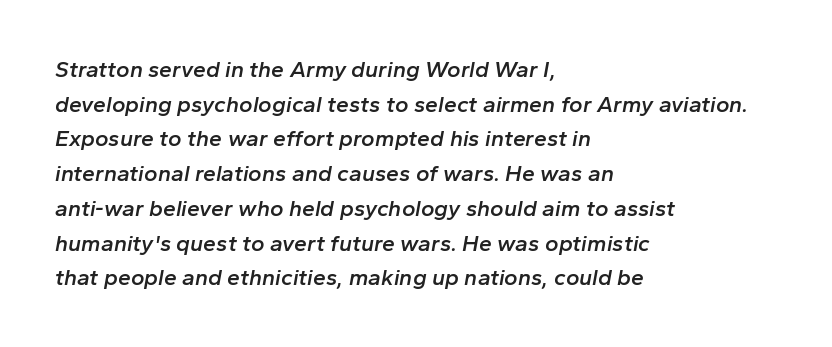
The image shows 23 px text type, italic (leaning right); set left-aligned, normal line spacing (1.51x), normal letter spacing, not underlined.
